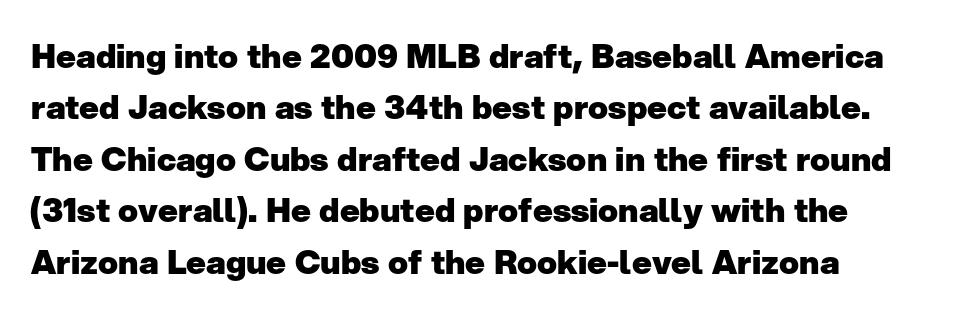
The face used here has the dense, thick strokes of a bold. The rendering uses natural spacing where letterforms have individual widths. The ragged edge is on the right, which tells us the setting is flush left. Observe the absence of serifs on each vertical stroke in this sample.
